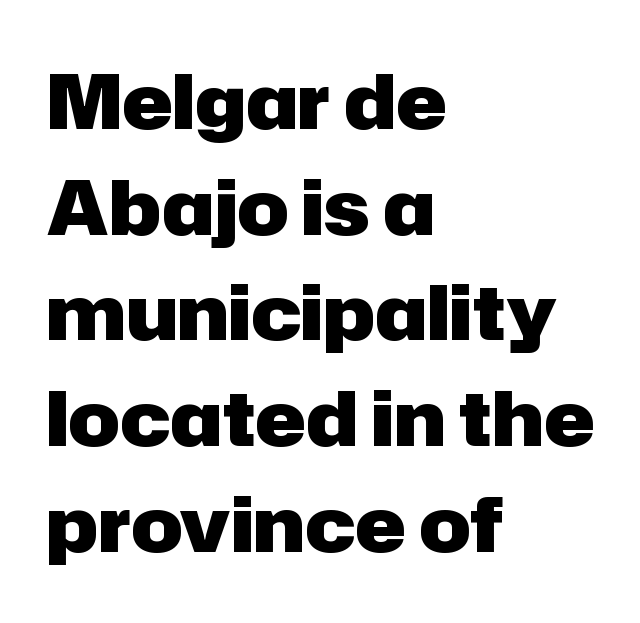
Q: Is the text bold? A: Yes.
Q: Is the text italic (slanted)? A: No, it is upright.
Q: Is the typeface a serif or a sans-serif typeface? A: Sans-serif.
Q: Is the text underlined? A: No.
Q: How is the paragraph aligned? A: Left-aligned.
Q: Is the spacing between letters normal or unusually wide? A: Normal.
Q: Is the spacing between lines tight, normal or loose? A: Normal.
Q: Width (condensed, normal, or wide)? A: Normal.
Q: Stroke contrast? A: Low.
Q: x-height? A: Medium.
Q: Monospaced? A: No.
